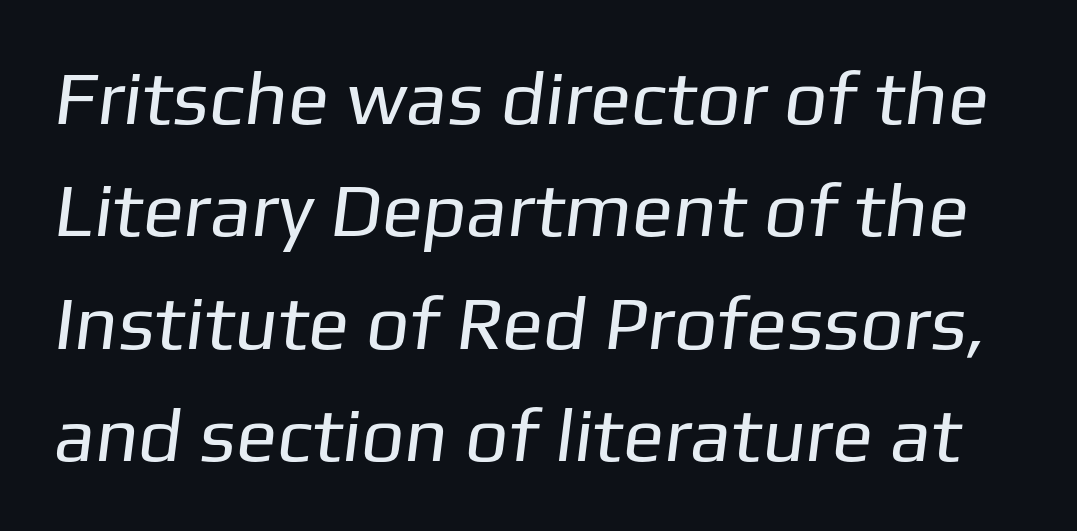
Q: Is the text bold? A: No.
Q: Is the typeface a serif or a sans-serif typeface? A: Sans-serif.
Q: Is the text underlined? A: No.
Q: Is the spacing between letters normal or unusually wide? A: Normal.
Q: Is the spacing between lines tight, normal or loose? A: Normal.
Q: Width (condensed, normal, or wide)? A: Normal.
Q: Stroke contrast? A: Low.
Q: x-height? A: Medium.
Q: Monospaced? A: No.
